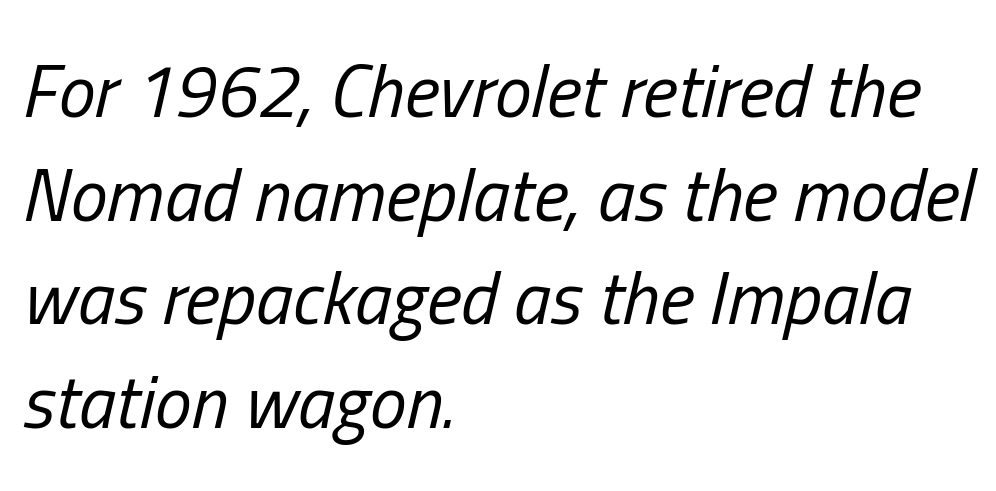
Typeset ragged right — the left edge is the straight one. The letters advance in unequal steps, a hallmark of proportional type. The vertical gap from one line to the next is medium. Underline: absent. Inter-character spacing is left at the font's built-in metrics. Letters have the restrained weight of plain body copy at most.
